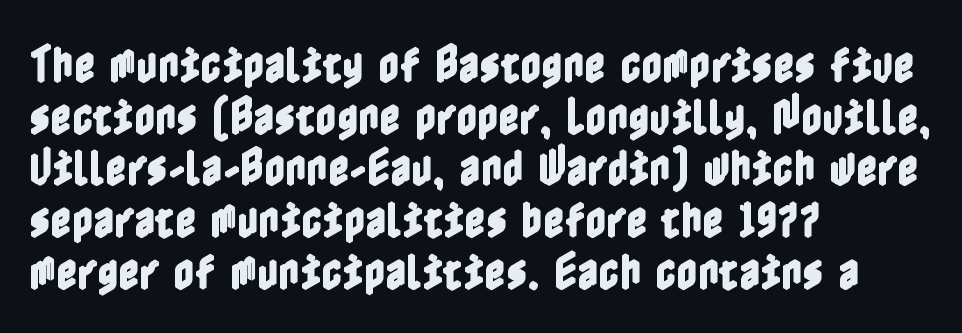
Q: Is the text italic (slanted)? A: No, it is upright.
Q: Is the text underlined? A: No.
Q: How is the paragraph aligned? A: Left-aligned.
Q: Is the spacing between letters normal or unusually wide? A: Normal.
Q: Is the spacing between lines tight, normal or loose? A: Normal.
Q: Width (condensed, normal, or wide)? A: Condensed.
Q: x-height? A: Medium.
